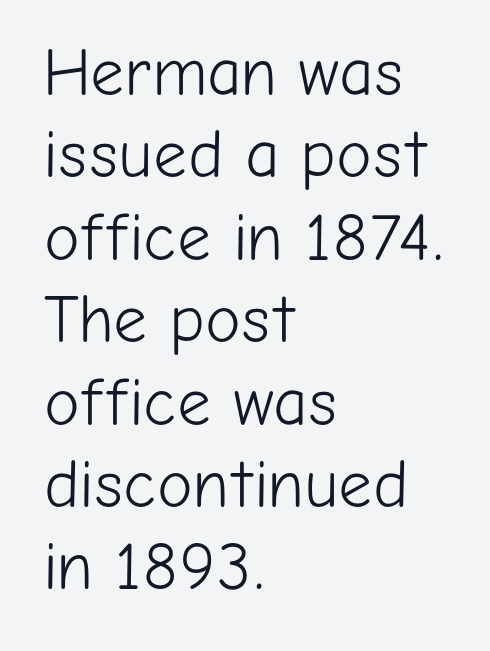
The image shows 67 px light sans-serif type, upright; set left-aligned, line spacing 1.23x, normal letter spacing, not underlined; low stroke contrast and a medium x-height.
